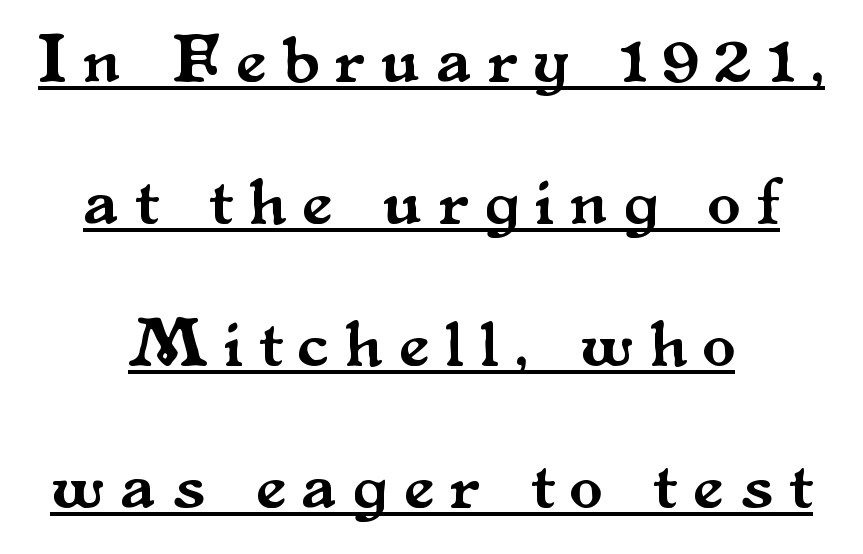
Q: Is the text italic (slanted)? A: No, it is upright.
Q: Is the typeface a serif or a sans-serif typeface? A: Serif.
Q: Is the text underlined? A: Yes.
Q: How is the paragraph aligned? A: Centered.
Q: Is the spacing between letters normal or unusually wide? A: Unusually wide.
Q: Is the spacing between lines tight, normal or loose? A: Loose.
Q: Width (condensed, normal, or wide)? A: Normal.
Q: Stroke contrast? A: Medium.
Q: x-height? A: Small.
Q: Monospaced? A: No.
